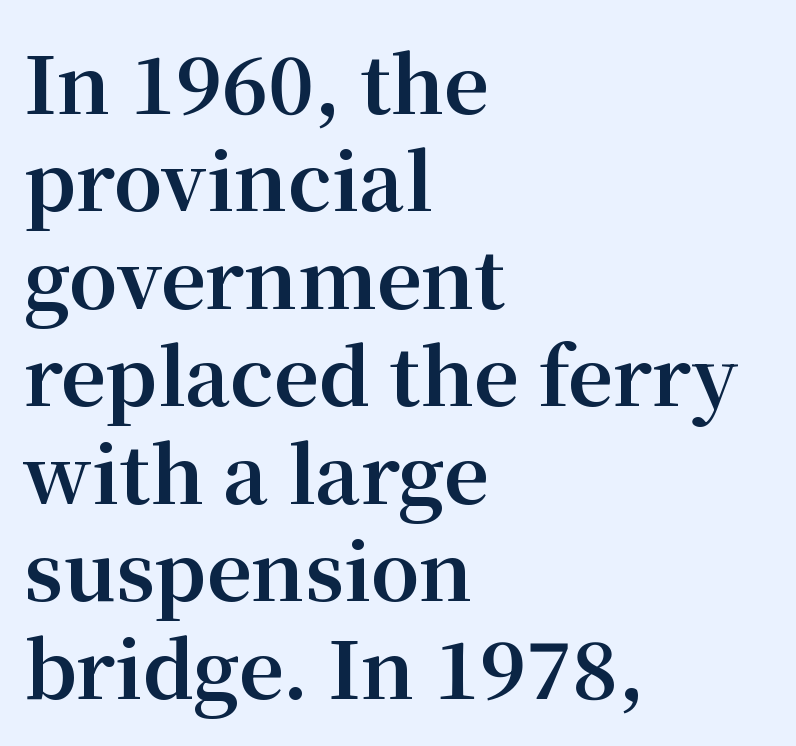
{"serif": "yes", "italic": "no", "bold": "yes", "weight": "bold", "width": "normal", "stroke_contrast": "medium", "x_height": "medium", "monospaced": "no", "underline": "no", "align": "left", "line_spacing": "normal", "line_spacing_ratio": 1.25, "letter_spacing": "normal", "letter_spacing_em": 0.0, "glyph_px": 78}
